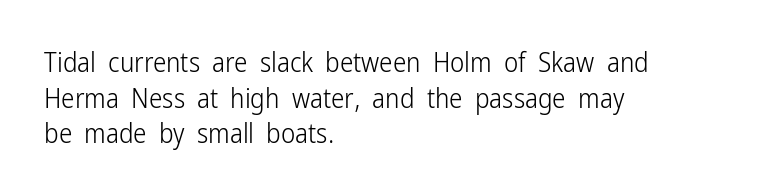
{"italic": "no", "bold": "no", "underline": "no", "align": "left", "line_spacing": "normal", "line_spacing_ratio": 1.32, "letter_spacing": "normal", "letter_spacing_em": 0.0, "glyph_px": 27}
